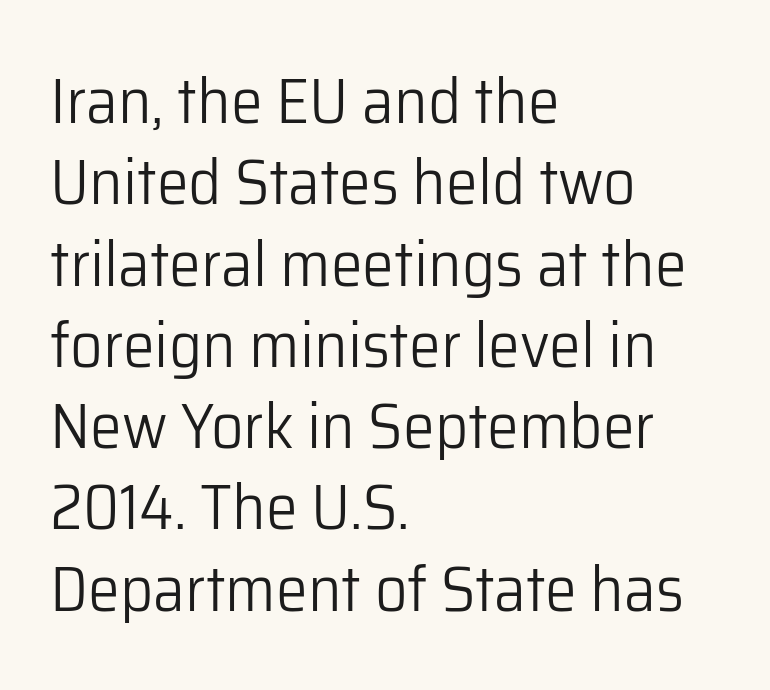
Q: Is the text bold? A: No.
Q: Is the text italic (slanted)? A: No, it is upright.
Q: Is the typeface a serif or a sans-serif typeface? A: Sans-serif.
Q: Is the text underlined? A: No.
Q: How is the paragraph aligned? A: Left-aligned.
Q: Is the spacing between letters normal or unusually wide? A: Normal.
Q: Is the spacing between lines tight, normal or loose? A: Normal.
Q: Width (condensed, normal, or wide)? A: Normal.
Q: Stroke contrast? A: Low.
Q: x-height? A: Medium.
Q: Monospaced? A: No.
